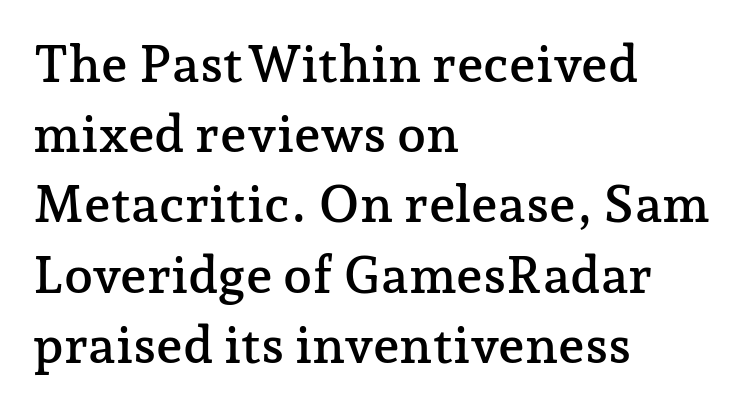
{"serif": "yes", "italic": "no", "width": "normal", "stroke_contrast": "low", "x_height": "medium", "monospaced": "no", "underline": "no", "align": "left", "line_spacing": "normal", "line_spacing_ratio": 1.35, "letter_spacing": "normal", "letter_spacing_em": 0.0, "glyph_px": 52}
